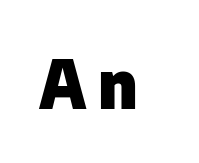
The image shows 67 px heavy sans-serif type, upright; set not underlined; low stroke contrast and a medium x-height.
